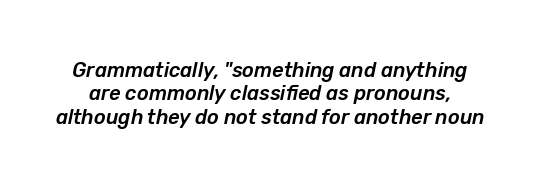
This is oblique type, the kind used for emphasis or titles. The specimen omits any rule beneath the text block's lines. Default kerning and tracking; the words read as compact shapes.
